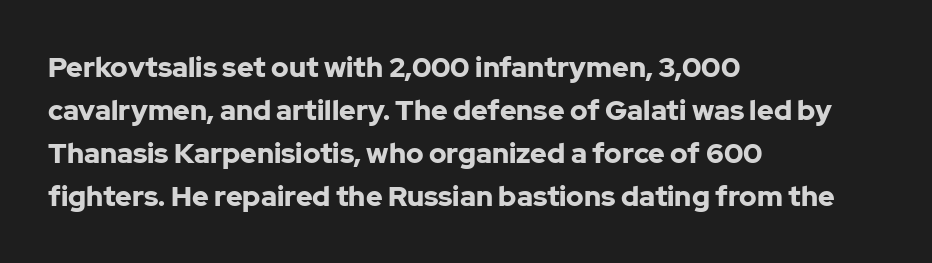
Q: Is the text bold? A: Yes.
Q: Is the text italic (slanted)? A: No, it is upright.
Q: Is the typeface a serif or a sans-serif typeface? A: Sans-serif.
Q: Is the text underlined? A: No.
Q: How is the paragraph aligned? A: Left-aligned.
Q: Is the spacing between letters normal or unusually wide? A: Normal.
Q: Is the spacing between lines tight, normal or loose? A: Normal.
Q: Width (condensed, normal, or wide)? A: Normal.
Q: Stroke contrast? A: Low.
Q: x-height? A: Medium.
Q: Monospaced? A: No.
